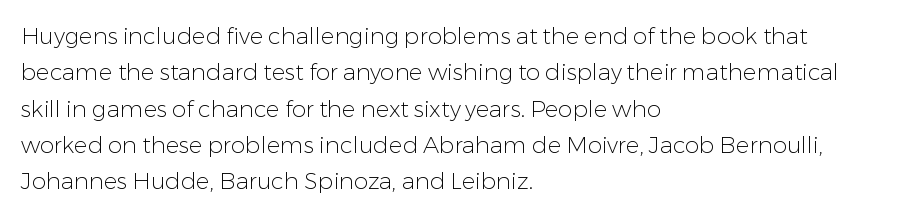
Compared with typical paragraphs, the rows here are spaced about the same. The letterforms sit at book weight or below. Ascenders rise straight up at ninety degrees. The lines are quadded left. Check the space under the baseline: it is left empty. Tracking value appears to be zero — textbook default spacing.
